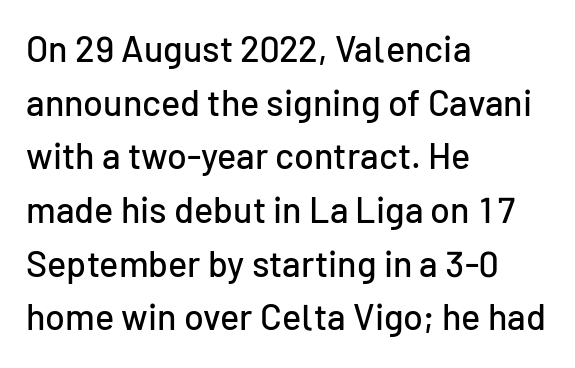
Q: Is the text italic (slanted)? A: No, it is upright.
Q: Is the typeface a serif or a sans-serif typeface? A: Sans-serif.
Q: Is the text underlined? A: No.
Q: How is the paragraph aligned? A: Left-aligned.
Q: Is the spacing between letters normal or unusually wide? A: Normal.
Q: Is the spacing between lines tight, normal or loose? A: Normal.
Q: Width (condensed, normal, or wide)? A: Normal.
Q: Stroke contrast? A: Low.
Q: x-height? A: Medium.
Q: Monospaced? A: No.
